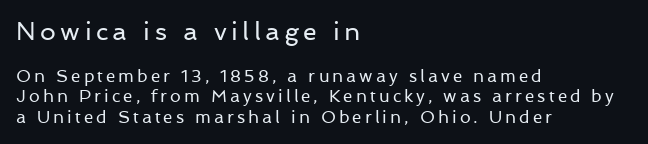
Q: Is the text bold? A: No.
Q: Is the text italic (slanted)? A: No, it is upright.
Q: Is the text underlined? A: No.
Q: How is the paragraph aligned? A: Left-aligned.
Q: Which block of text is set in a larger size, the first (top) or the second (bottom)? A: The first (top) one.
